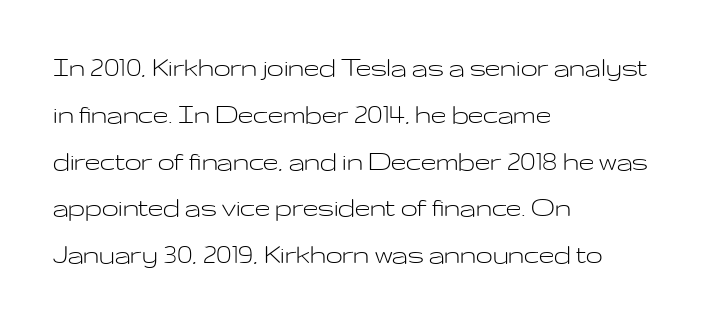
The image shows 30 px light, wide sans-serif type, upright; set left-aligned, normal line spacing (1.56x), normal letter spacing, not underlined; low stroke contrast and a medium x-height.
